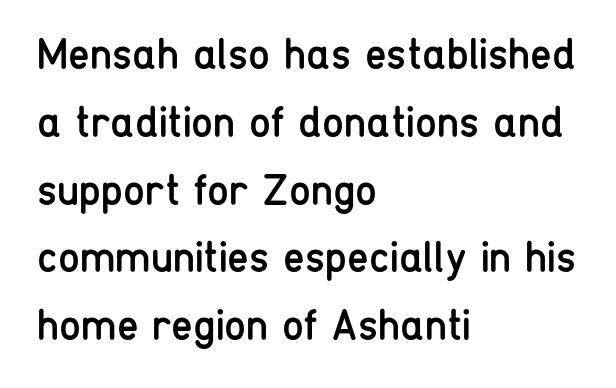
Weight: not bold — regular or lighter. The rendering uses a moderate line-height, typical for paragraphs. These lines keep a tight, regular rhythm from letter to letter. The baseline area is clear. Caption: multi-line text, flush left, ragged right.
